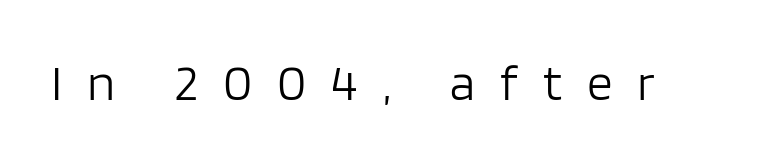
{"serif": "no", "italic": "no", "bold": "no", "weight": "light", "width": "normal", "stroke_contrast": "low", "x_height": "large", "monospaced": "no", "underline": "no", "letter_spacing": "wide", "letter_spacing_em": 0.49, "glyph_px": 51}
